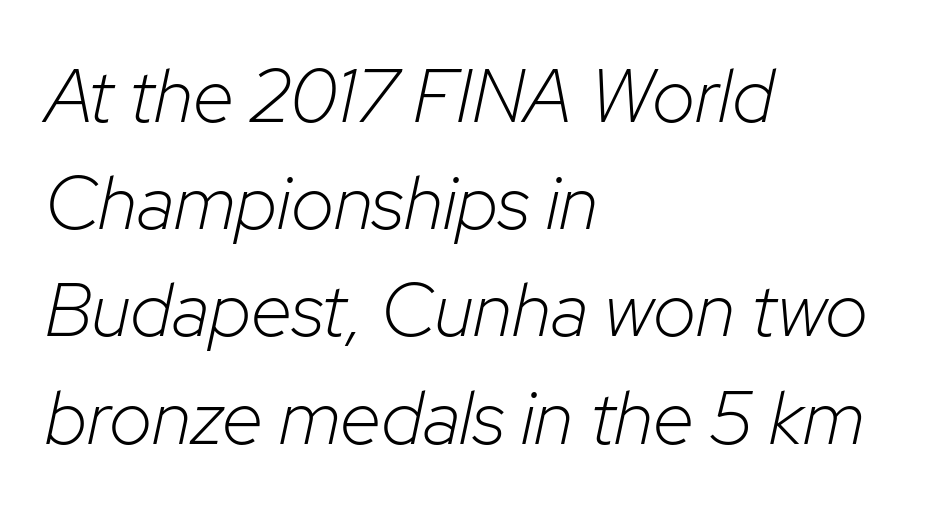
Q: Is the text bold? A: No.
Q: Is the text italic (slanted)? A: Yes, it leans right by about 12 degrees.
Q: Is the text underlined? A: No.
Q: How is the paragraph aligned? A: Left-aligned.
Q: Is the spacing between letters normal or unusually wide? A: Normal.
Q: Is the spacing between lines tight, normal or loose? A: Normal.
Q: Width (condensed, normal, or wide)? A: Normal.
Q: Stroke contrast? A: Low.
Q: x-height? A: Medium.
Q: Monospaced? A: No.
